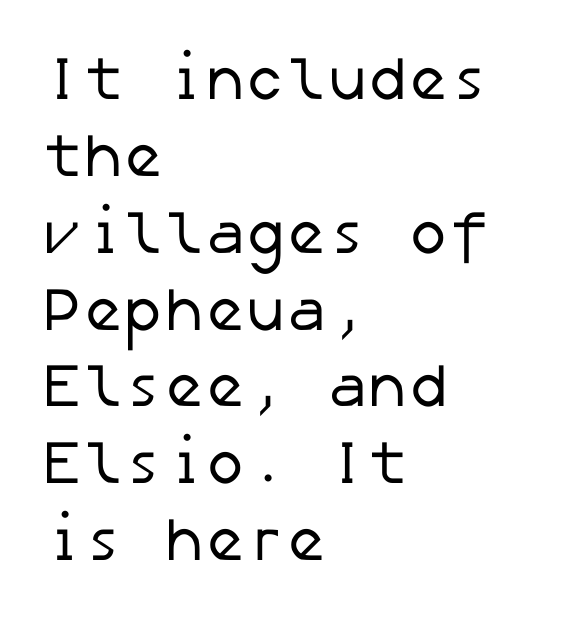
{"serif": "no", "bold": "no", "weight": "regular", "width": "normal", "stroke_contrast": "low", "x_height": "medium", "underline": "no", "align": "left", "line_spacing": "normal", "line_spacing_ratio": 1.26, "letter_spacing": "normal", "letter_spacing_em": 0.0, "glyph_px": 61}
